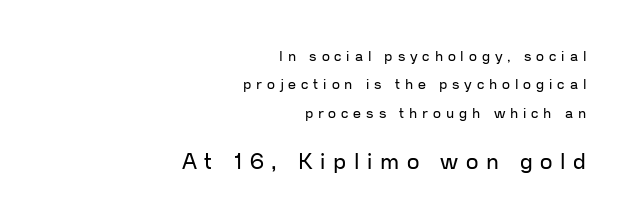
Q: Is the text bold? A: No.
Q: Is the text italic (slanted)? A: No, it is upright.
Q: Is the text underlined? A: No.
Q: How is the paragraph aligned? A: Right-aligned.
Q: Is the spacing between letters normal or unusually wide? A: Unusually wide.
Q: Is the spacing between lines tight, normal or loose? A: Loose.
Q: Which block of text is set in a larger size, the first (top) or the second (bottom)? A: The second (bottom) one.
